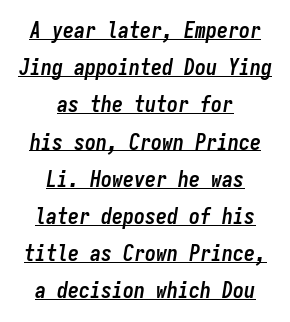
The image shows 22 px bold type, italic (leaning right); set centered, normal line spacing (1.69x), normal letter spacing, underlined.
